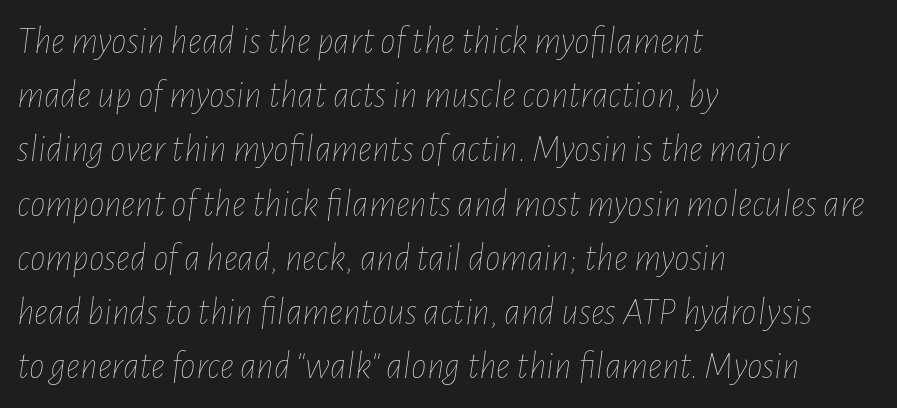
The image shows 39 px thin, condensed type, italic (leaning right); set left-aligned, normal line spacing (1.39x), normal letter spacing, not underlined; low stroke contrast and a medium x-height.
